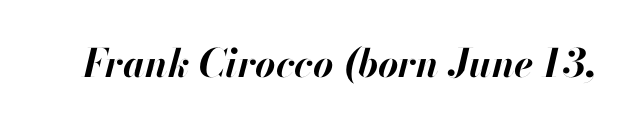
{"italic": "yes", "lean": "right", "slant_degrees": 13, "bold": "yes", "weight": "bold", "width": "normal", "stroke_contrast": "high", "x_height": "small", "monospaced": "no", "underline": "no", "letter_spacing": "normal", "letter_spacing_em": 0.0, "glyph_px": 39}
